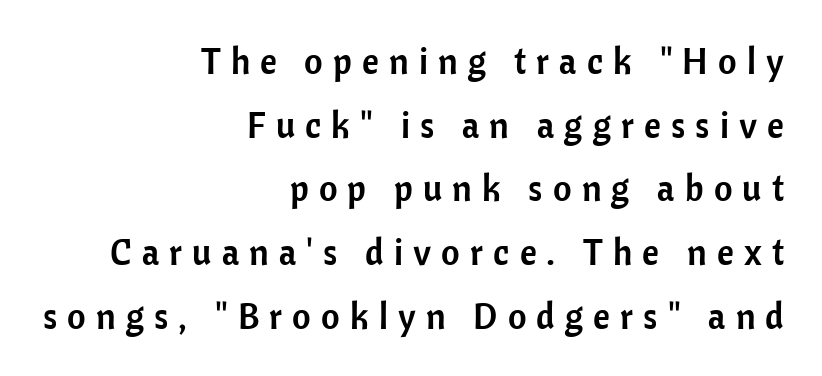
The paragraph shown leans on its right margin. Check where the strokes stop: nothing finishes them off — pure sans. Display-style spreading of the glyphs; the letterfit is very open. Nobody drew a line under any word here.
